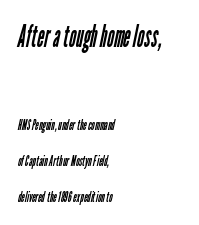
{"serif": "no", "bold": "no", "weight": "regular", "width": "condensed", "stroke_contrast": "low", "x_height": "medium", "monospaced": "no", "underline": "no", "align": "left", "line_spacing": "loose", "line_spacing_ratio": 2.42, "letter_spacing": "normal", "letter_spacing_em": 0.0, "larger_block": "first", "size_ratio": 2.0, "glyph_px": 30}
